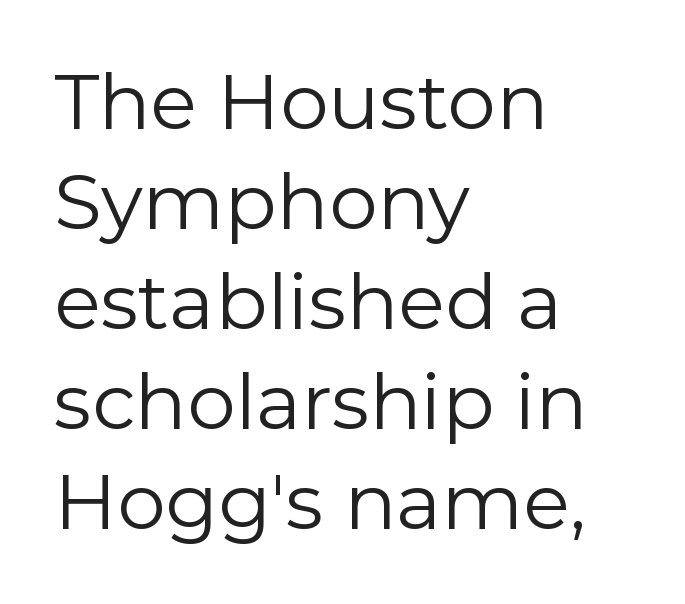
Words float on clear page, feet unadorned. The designer went with a sans here, leaving each stem footless. Vertical stems look standard width or narrower in stroke. Observe the ordinary spacing: letters are neighbours, not strangers.
